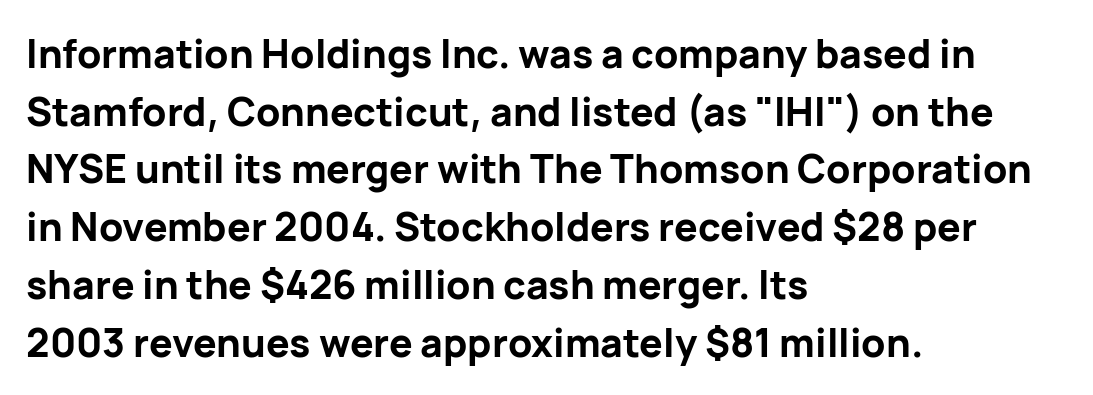
Q: Is the text bold? A: Yes.
Q: Is the text italic (slanted)? A: No, it is upright.
Q: Is the typeface a serif or a sans-serif typeface? A: Sans-serif.
Q: Is the text underlined? A: No.
Q: How is the paragraph aligned? A: Left-aligned.
Q: Is the spacing between letters normal or unusually wide? A: Normal.
Q: Is the spacing between lines tight, normal or loose? A: Normal.
Q: Width (condensed, normal, or wide)? A: Normal.
Q: Stroke contrast? A: Low.
Q: x-height? A: Medium.
Q: Monospaced? A: No.
